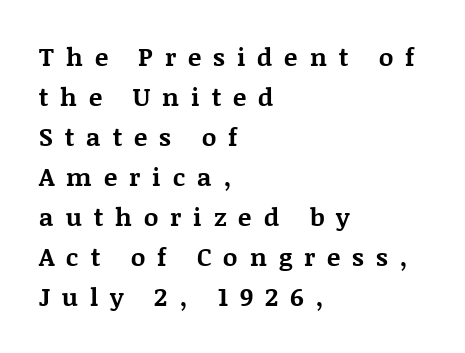
Check the space under the baseline: it is left empty. Left-aligned paragraph, ragged on the right. Thick stems and heavy bowls — unmistakably bold. Vertical spacing — default.
